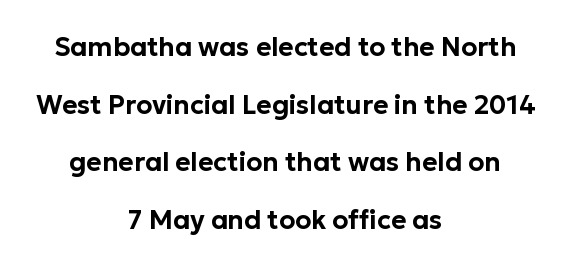
The image shows 26 px text type, upright; set centered, loose line spacing (2.22x), normal letter spacing, not underlined.
